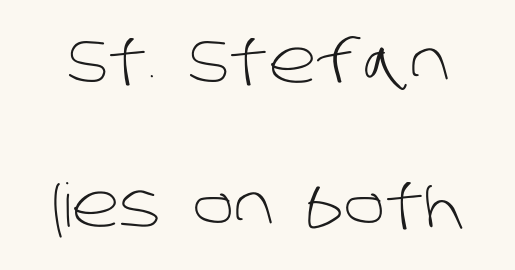
{"serif": "no", "bold": "no", "weight": "light", "width": "normal", "stroke_contrast": "low", "x_height": "large", "monospaced": "no", "underline": "no", "line_spacing": "loose", "line_spacing_ratio": 2.4, "letter_spacing": "normal", "letter_spacing_em": 0.0, "glyph_px": 60}
